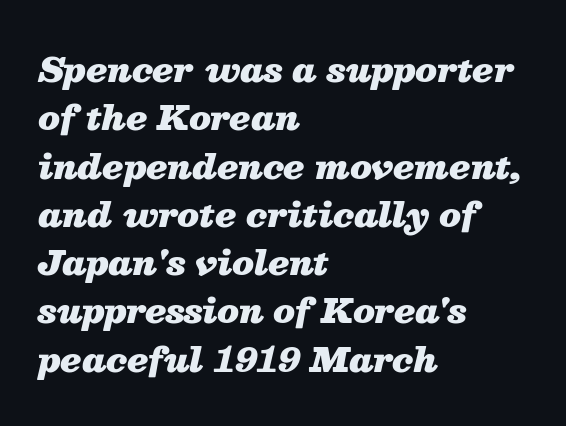
Q: Is the text bold? A: Yes.
Q: Is the text italic (slanted)? A: Yes, it leans right by about 13 degrees.
Q: Is the text underlined? A: No.
Q: How is the paragraph aligned? A: Left-aligned.
Q: Is the spacing between letters normal or unusually wide? A: Normal.
Q: Is the spacing between lines tight, normal or loose? A: Normal.
Q: Width (condensed, normal, or wide)? A: Normal.
Q: Stroke contrast? A: Medium.
Q: x-height? A: Medium.
Q: Monospaced? A: No.
